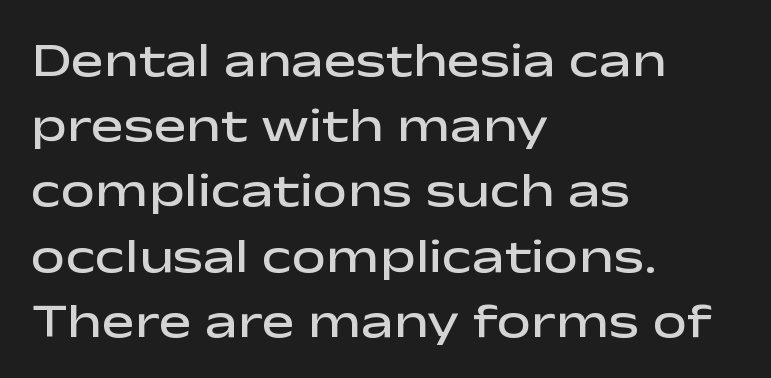
{"serif": "no", "italic": "no", "bold": "semi", "weight": "semibold", "width": "wide", "stroke_contrast": "low", "x_height": "medium", "monospaced": "no", "underline": "no", "align": "left", "line_spacing": "normal", "line_spacing_ratio": 1.33, "letter_spacing": "normal", "letter_spacing_em": 0.0, "glyph_px": 49}
